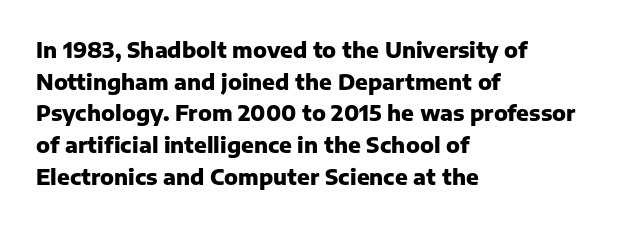
{"italic": "no", "bold": "yes", "underline": "no", "align": "left", "line_spacing": "normal", "line_spacing_ratio": 1.51, "letter_spacing": "normal", "letter_spacing_em": 0.0, "glyph_px": 21}
